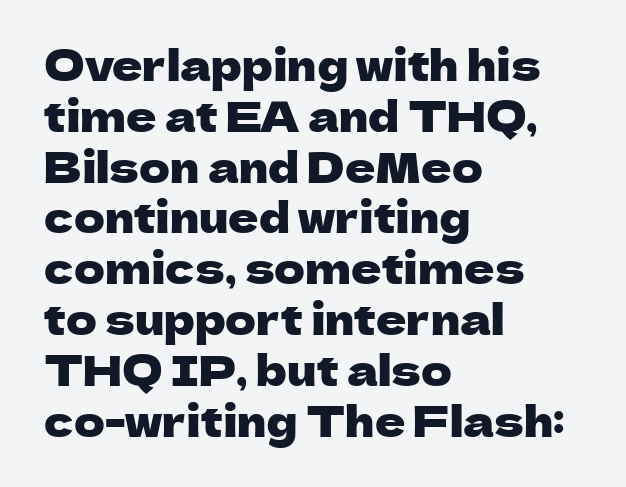
These lines are rendered in a variable-pitch font. The line texture is even and compact thanks to regular tracking. The lettering stays uniformly vertical, giving the passage a roman look. Where is the straight margin? On the left. Check the space under the baseline: it is left empty.
